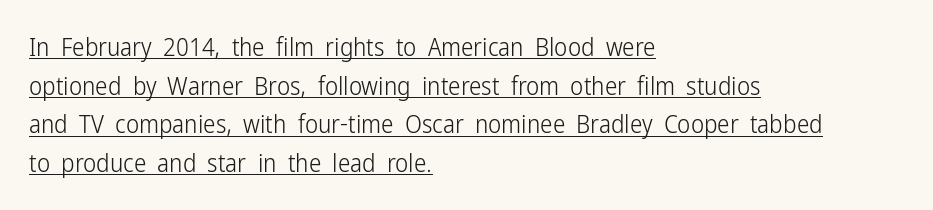
The image shows 25 px text type, upright; set left-aligned, normal line spacing (1.55x), normal letter spacing, underlined.
